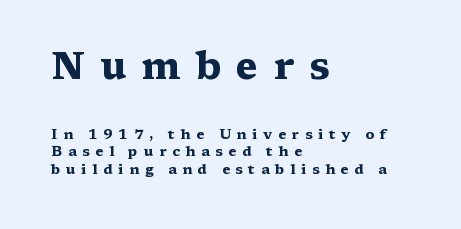
Q: Is the text bold? A: Yes.
Q: Is the text italic (slanted)? A: No, it is upright.
Q: Is the typeface a serif or a sans-serif typeface? A: Serif.
Q: Is the text underlined? A: No.
Q: How is the paragraph aligned? A: Left-aligned.
Q: Is the spacing between letters normal or unusually wide? A: Unusually wide.
Q: Which block of text is set in a larger size, the first (top) or the second (bottom)? A: The first (top) one.
Q: Width (condensed, normal, or wide)? A: Wide.
Q: Stroke contrast? A: Medium.
Q: x-height? A: Medium.
Q: Monospaced? A: No.
